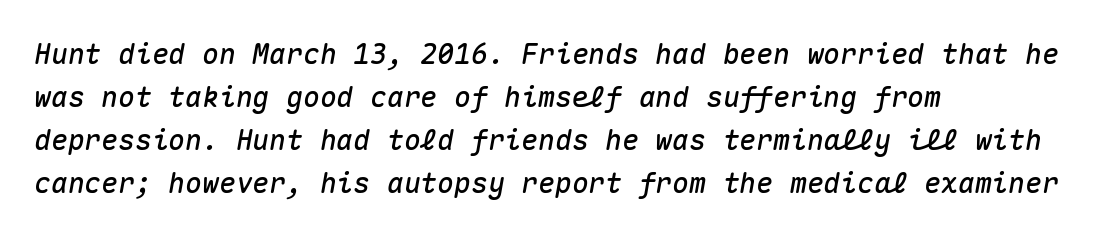
{"italic": "yes", "lean": "right", "slant_degrees": 10, "width": "normal", "stroke_contrast": "medium", "x_height": "medium", "monospaced": "yes", "underline": "no", "align": "left", "line_spacing": "normal", "line_spacing_ratio": 1.54, "letter_spacing": "normal", "letter_spacing_em": 0.0, "glyph_px": 28}
